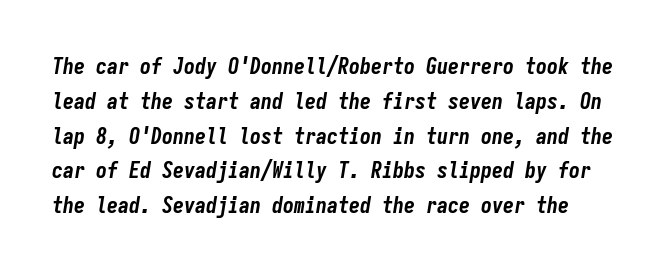
{"italic": "yes", "lean": "right", "slant_degrees": 9, "bold": "yes", "underline": "no", "line_spacing": "normal", "line_spacing_ratio": 1.58, "letter_spacing": "normal", "letter_spacing_em": 0.0, "glyph_px": 22}
